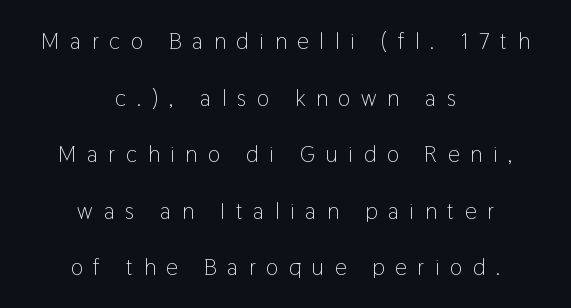
Letters have the restrained weight of plain body copy at most. Regarding leading, the lines here are spaced well apart. These lines were composed using upright roman letters. Inter-character spacing is expanded well beyond the font's built-in metrics. Does the copy run flush right? No — it is centered line by line. Check the space under the baseline: it is left empty.
